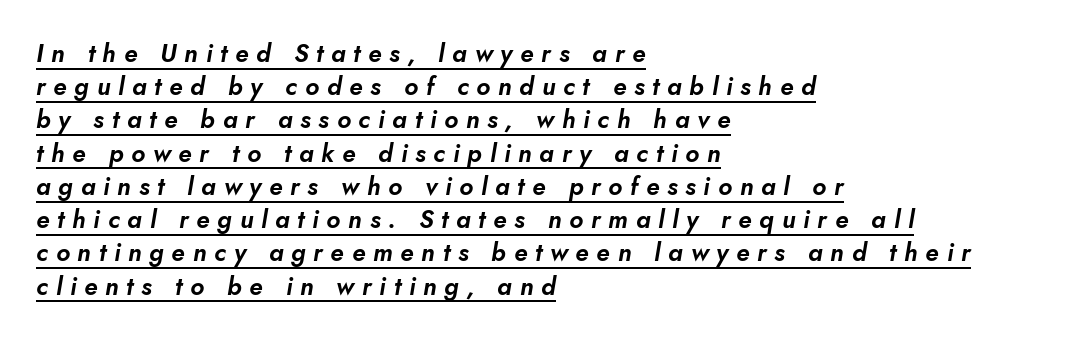
Whoever set this chose a conventional vertical rhythm. Style check: oblique. Underlining? Definitely there. Reading down the block, your eye returns to a fixed left position each line.
